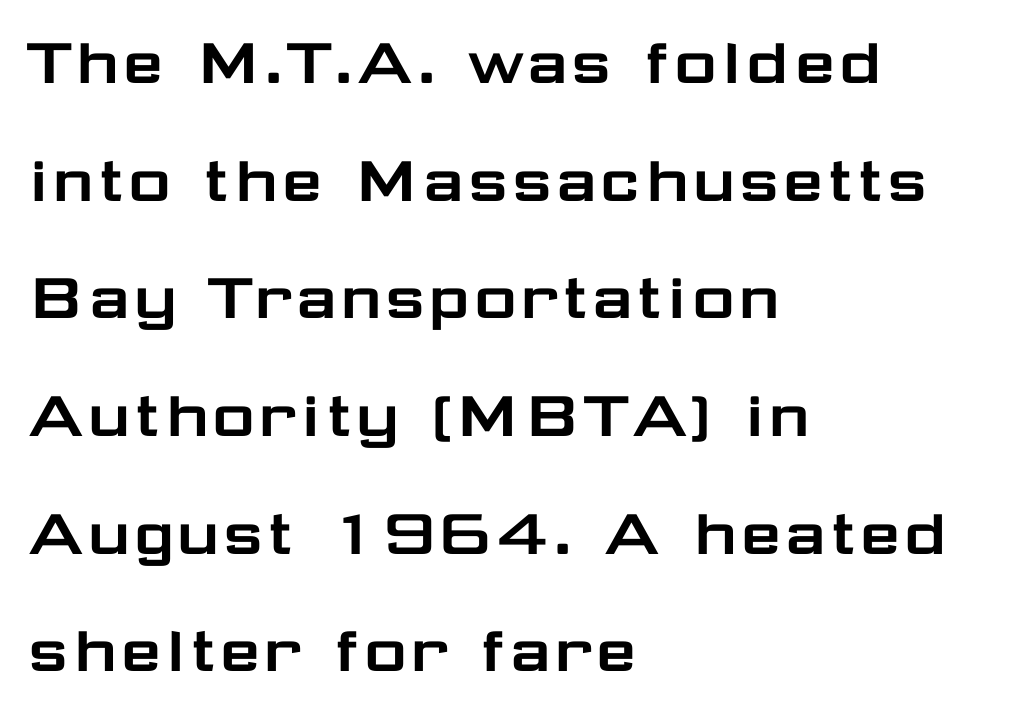
Q: Is the text italic (slanted)? A: No, it is upright.
Q: Is the typeface a serif or a sans-serif typeface? A: Sans-serif.
Q: Is the text underlined? A: No.
Q: How is the paragraph aligned? A: Left-aligned.
Q: Is the spacing between letters normal or unusually wide? A: Normal.
Q: Is the spacing between lines tight, normal or loose? A: Normal.
Q: Width (condensed, normal, or wide)? A: Wide.
Q: Stroke contrast? A: Low.
Q: x-height? A: Medium.
Q: Monospaced? A: No.
